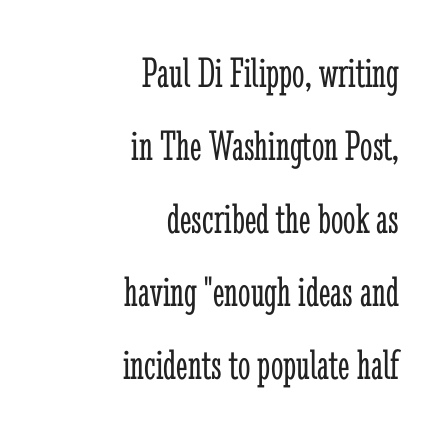
{"serif": "yes", "italic": "no", "bold": "no", "weight": "light", "width": "condensed", "stroke_contrast": "low", "x_height": "medium", "monospaced": "no", "underline": "no", "align": "right", "line_spacing": "normal", "line_spacing_ratio": 1.66, "letter_spacing": "normal", "letter_spacing_em": 0.0, "glyph_px": 44}
